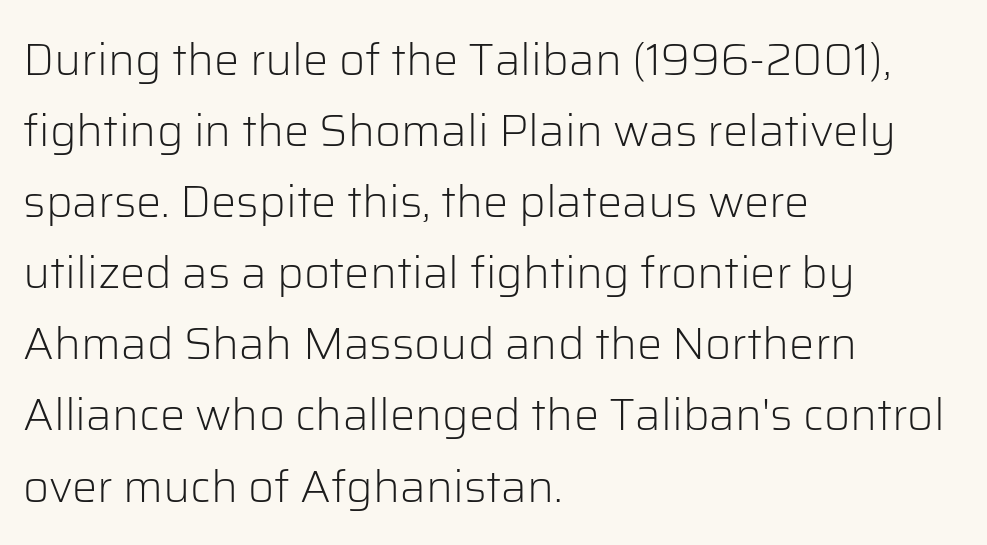
{"serif": "no", "italic": "no", "bold": "no", "weight": "light", "width": "normal", "stroke_contrast": "low", "x_height": "medium", "monospaced": "no", "underline": "no", "align": "left", "line_spacing": "normal", "line_spacing_ratio": 1.58, "letter_spacing": "normal", "letter_spacing_em": 0.0, "glyph_px": 45}
